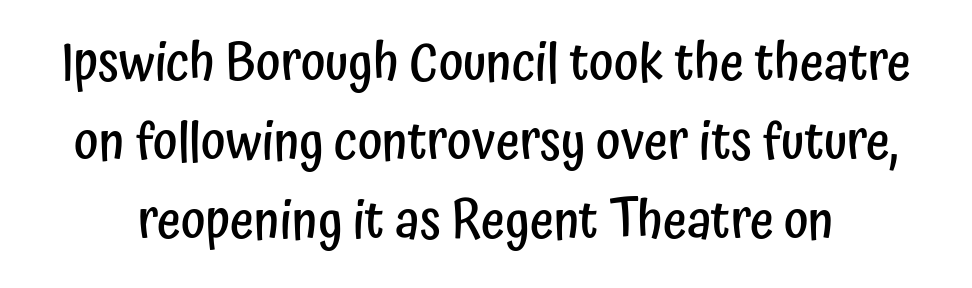
The image shows 52 px semibold, condensed sans-serif type, upright; set normal line spacing (1.52x), normal letter spacing, not underlined; low stroke contrast and a medium x-height.
